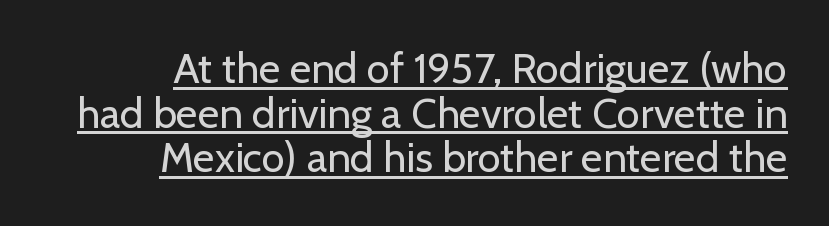
Q: Is the text bold? A: No.
Q: Is the text italic (slanted)? A: No, it is upright.
Q: Is the typeface a serif or a sans-serif typeface? A: Sans-serif.
Q: Is the text underlined? A: Yes.
Q: How is the paragraph aligned? A: Right-aligned.
Q: Is the spacing between letters normal or unusually wide? A: Normal.
Q: Is the spacing between lines tight, normal or loose? A: Tight.
Q: Width (condensed, normal, or wide)? A: Normal.
Q: Stroke contrast? A: Low.
Q: x-height? A: Medium.
Q: Monospaced? A: No.
